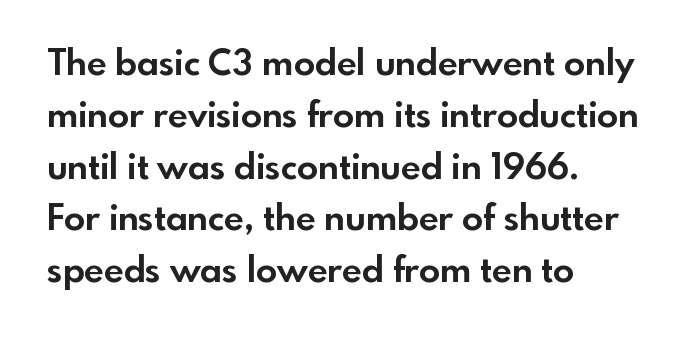
Q: Is the text bold? A: Yes.
Q: Is the text italic (slanted)? A: No, it is upright.
Q: Is the typeface a serif or a sans-serif typeface? A: Sans-serif.
Q: Is the text underlined? A: No.
Q: How is the paragraph aligned? A: Left-aligned.
Q: Is the spacing between letters normal or unusually wide? A: Normal.
Q: Is the spacing between lines tight, normal or loose? A: Normal.
Q: Width (condensed, normal, or wide)? A: Normal.
Q: x-height? A: Small.
Q: Monospaced? A: No.
